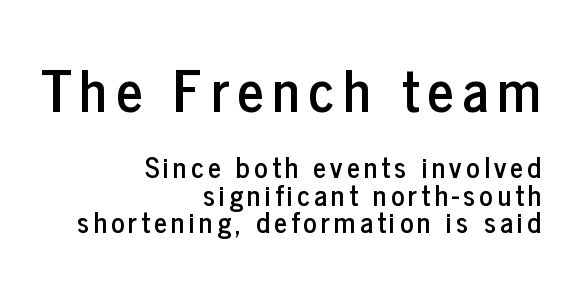
Visually, the top section dominates because its glyphs are scaled up. The passage shown is typed in a proportional face where columns would drift. The leading is snug, giving the passage a crowded texture. Does the type have serifs? No, each stem ends abruptly. The compositor pushed each line to the right boundary.
